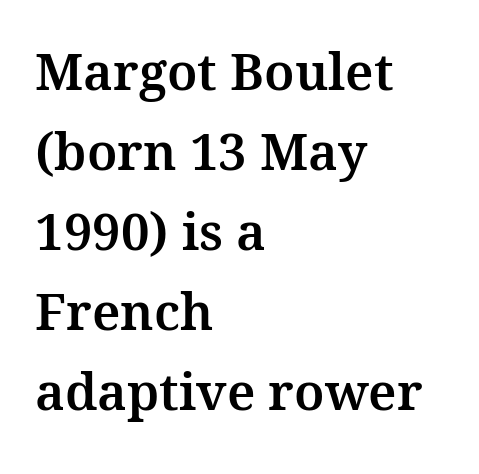
Leading matches the norm, producing a regular column. Varying glyph widths throughout — classic text-font behaviour. You could call the tracking neutral — neither tight nor loose. This is serif lettering, the kind often seen in printed books. Decoration check: the copy has no underline. The rendering anchors every line to the left-hand side.
